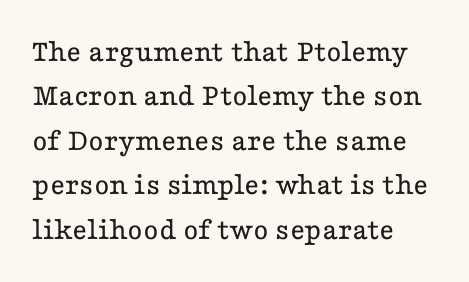
The image shows 32 px regular-weight, wide serif type, upright; set left-aligned, normal line spacing (1.39x), normal letter spacing, not underlined; low stroke contrast and a medium x-height.
